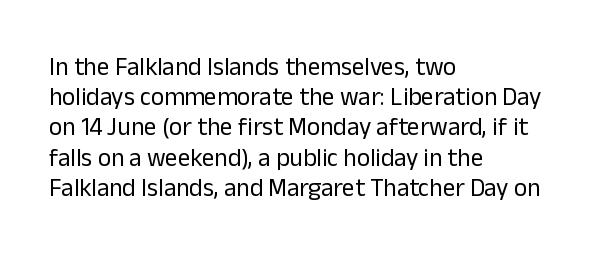
In terms of posture, this sample is upright. The rendering keeps characters at their native spacing. Caption: face not bold, strokes unweighted. The string is rendered with underlining switched off. Horizontal alignment here is leftward, the default for most running prose.
